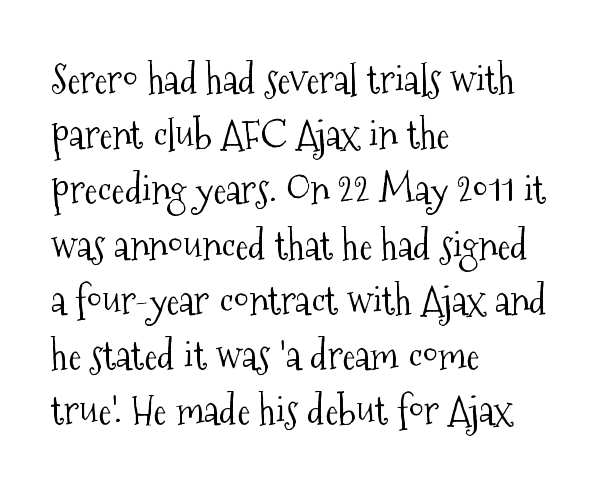
These lines sit exactly where default settings would place them. Casual observation: everything's shoved over to the left. The space beneath each line is pristine and unruled. A serif font was chosen for this passage. Do the characters align in a grid? No, the font is proportional.
